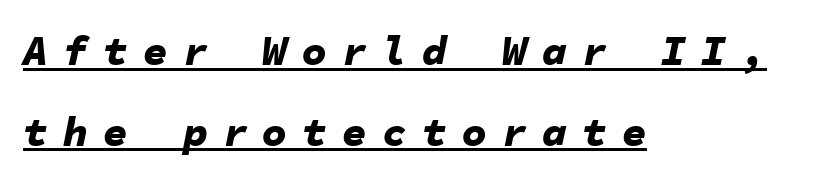
{"italic": "yes", "lean": "right", "slant_degrees": 11, "bold": "yes", "weight": "bold", "width": "normal", "stroke_contrast": "low", "x_height": "medium", "monospaced": "yes", "underline": "yes", "align": "left", "line_spacing": "loose", "line_spacing_ratio": 1.92, "letter_spacing": "wide", "letter_spacing_em": 0.35, "glyph_px": 42}
